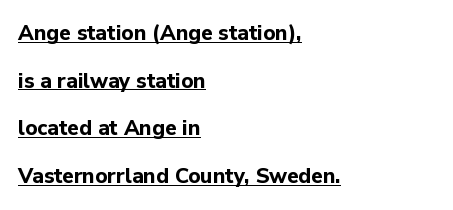
The image shows 21 px bold type, upright; set left-aligned, loose line spacing (2.27x), normal letter spacing, underlined.
